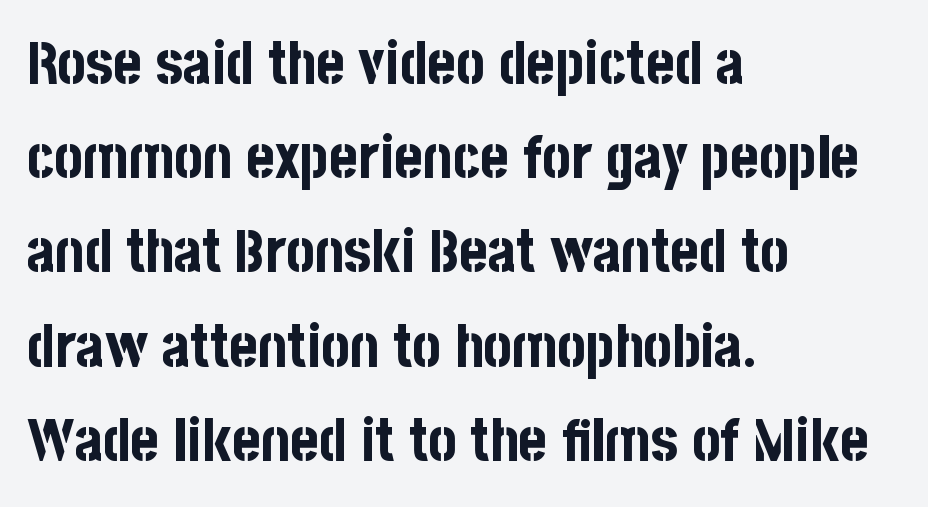
The image shows 60 px bold, condensed sans-serif type, upright; set left-aligned, normal line spacing (1.57x), normal letter spacing, not underlined; low stroke contrast and a large x-height.
